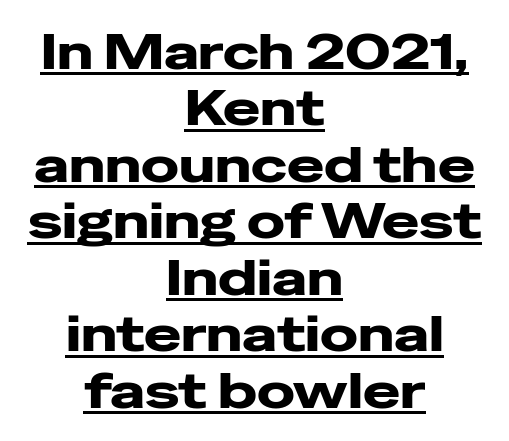
Whoever set this chose condensed vertical rhythm over breathing room. The letters stand straight up with perfectly vertical stems. Leftover space on each line is divided equally before and after the words. Character widths vary here, with narrow letters taking less room than wide ones. Letterform terminals end flat and unadorned throughout the passage. The letterforms sit shoulder to shoulder at normal distance.
